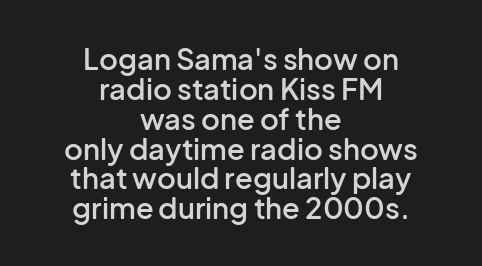
The image shows 29 px semibold sans-serif type, upright; set centered, tight line spacing (1.03x), normal letter spacing, not underlined; low stroke contrast and a medium x-height.
